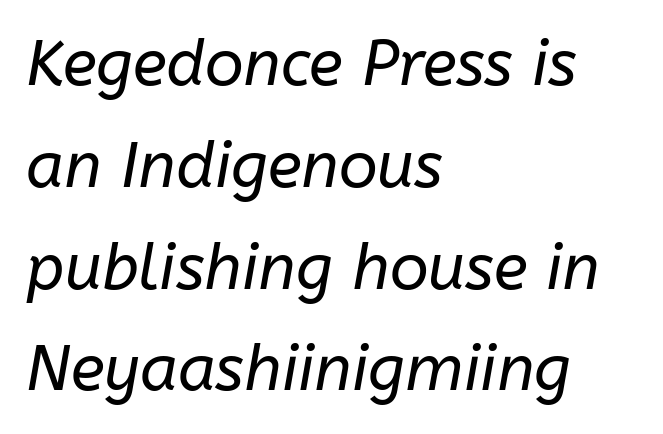
Q: Is the text bold? A: No.
Q: Is the text italic (slanted)? A: Yes, it leans right by about 10 degrees.
Q: Is the text underlined? A: No.
Q: How is the paragraph aligned? A: Left-aligned.
Q: Is the spacing between letters normal or unusually wide? A: Normal.
Q: Is the spacing between lines tight, normal or loose? A: Normal.
Q: Width (condensed, normal, or wide)? A: Normal.
Q: Stroke contrast? A: Low.
Q: x-height? A: Medium.
Q: Monospaced? A: No.
